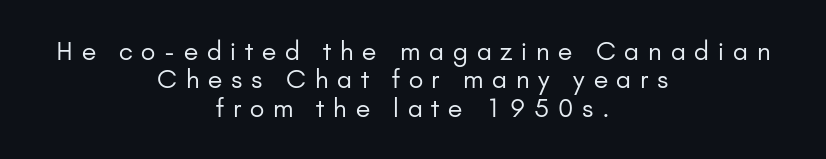
Each row of text sits above clean, open space. It's the straight-up-and-down kind of type. The lines are quadded center. Each stroke keeps to a modest, everyday thickness or less.
